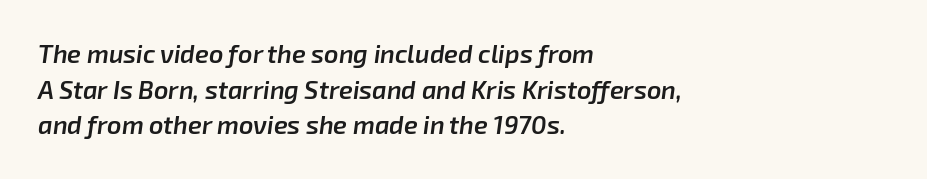
Q: Is the text bold? A: Semi-bold.
Q: Is the text italic (slanted)? A: Yes, it leans right by about 8 degrees.
Q: Is the text underlined? A: No.
Q: How is the paragraph aligned? A: Left-aligned.
Q: Is the spacing between letters normal or unusually wide? A: Normal.
Q: Is the spacing between lines tight, normal or loose? A: Normal.
